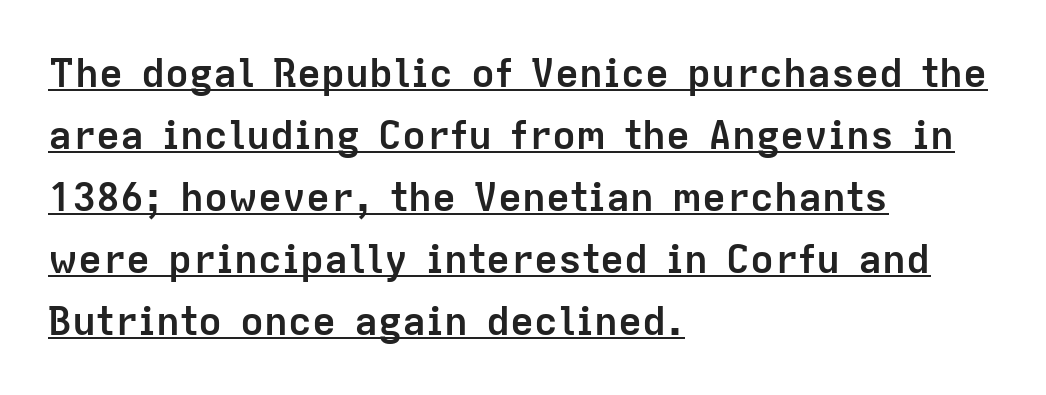
{"serif": "no", "italic": "no", "bold": "yes", "weight": "semibold", "width": "normal", "stroke_contrast": "low", "x_height": "medium", "monospaced": "no", "underline": "yes", "align": "left", "line_spacing": "normal", "line_spacing_ratio": 1.55, "letter_spacing": "normal", "letter_spacing_em": 0.0, "glyph_px": 40}
